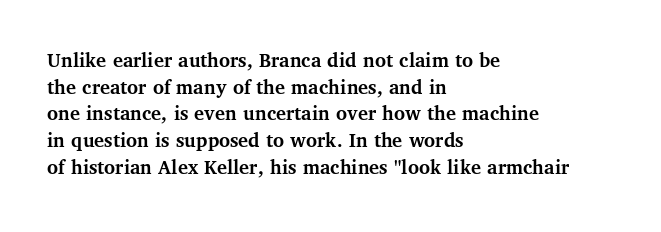
Q: Is the text bold? A: Yes.
Q: Is the text italic (slanted)? A: No, it is upright.
Q: Is the text underlined? A: No.
Q: How is the paragraph aligned? A: Left-aligned.
Q: Is the spacing between letters normal or unusually wide? A: Normal.
Q: Is the spacing between lines tight, normal or loose? A: Normal.
